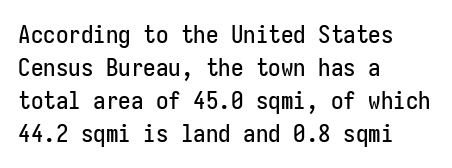
{"italic": "no", "underline": "no", "align": "left", "line_spacing": "normal", "line_spacing_ratio": 1.32, "letter_spacing": "normal", "letter_spacing_em": 0.0, "glyph_px": 25}
